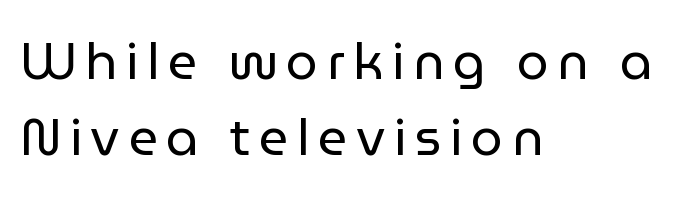
{"serif": "no", "italic": "no", "bold": "no", "weight": "regular", "width": "normal", "stroke_contrast": "low", "x_height": "medium", "monospaced": "no", "underline": "no", "align": "left", "line_spacing": "normal", "line_spacing_ratio": 1.49, "glyph_px": 51}
